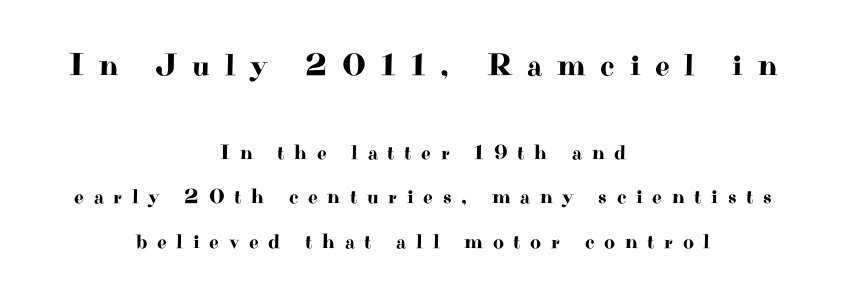
Q: Is the text italic (slanted)? A: No, it is upright.
Q: Is the typeface a serif or a sans-serif typeface? A: Serif.
Q: Is the text underlined? A: No.
Q: How is the paragraph aligned? A: Centered.
Q: Is the spacing between letters normal or unusually wide? A: Unusually wide.
Q: Is the spacing between lines tight, normal or loose? A: Loose.
Q: Which block of text is set in a larger size, the first (top) or the second (bottom)? A: The first (top) one.
Q: Width (condensed, normal, or wide)? A: Wide.
Q: Stroke contrast? A: High.
Q: x-height? A: Small.
Q: Monospaced? A: No.
